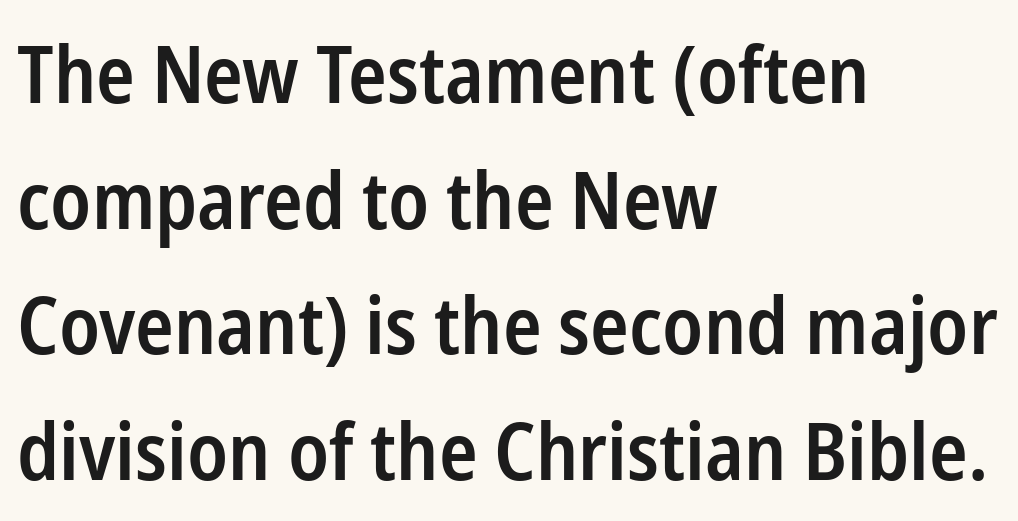
Q: Is the text bold? A: Semi-bold.
Q: Is the text italic (slanted)? A: No, it is upright.
Q: Is the typeface a serif or a sans-serif typeface? A: Sans-serif.
Q: Is the text underlined? A: No.
Q: How is the paragraph aligned? A: Left-aligned.
Q: Is the spacing between letters normal or unusually wide? A: Normal.
Q: Is the spacing between lines tight, normal or loose? A: Normal.
Q: Width (condensed, normal, or wide)? A: Condensed.
Q: Stroke contrast? A: Low.
Q: x-height? A: Medium.
Q: Monospaced? A: No.
